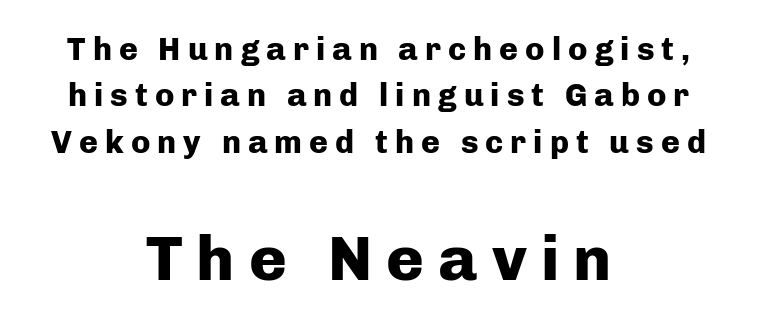
{"serif": "no", "italic": "no", "bold": "yes", "weight": "heavy", "width": "normal", "stroke_contrast": "low", "x_height": "medium", "monospaced": "no", "underline": "no", "align": "center", "line_spacing": "normal", "line_spacing_ratio": 1.45, "letter_spacing": "wide", "letter_spacing_em": 0.22, "larger_block": "second", "size_ratio": 2.0, "glyph_px": 64}
